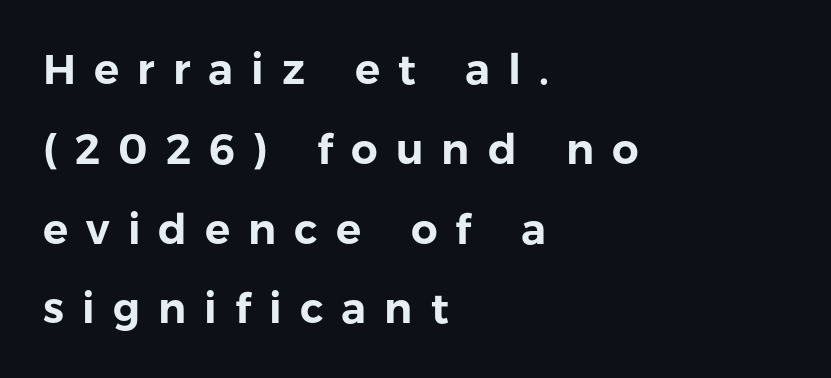
Q: Is the text italic (slanted)? A: No, it is upright.
Q: Is the typeface a serif or a sans-serif typeface? A: Sans-serif.
Q: Is the text underlined? A: No.
Q: How is the paragraph aligned? A: Left-aligned.
Q: Is the spacing between letters normal or unusually wide? A: Unusually wide.
Q: Is the spacing between lines tight, normal or loose? A: Loose.
Q: Width (condensed, normal, or wide)? A: Normal.
Q: Stroke contrast? A: Low.
Q: x-height? A: Medium.
Q: Monospaced? A: No.
